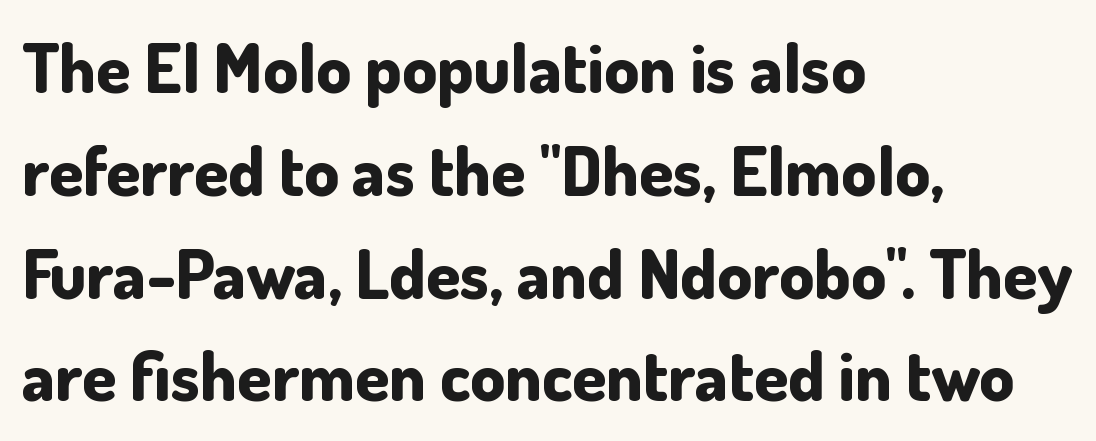
The image shows 69 px bold sans-serif type, upright; set left-aligned, normal line spacing (1.49x), normal letter spacing, not underlined; low stroke contrast and a small x-height.
